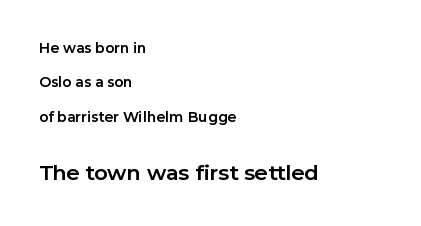
The image shows 21 px bold type, upright; set left-aligned, loose line spacing (2.46x), normal letter spacing, not underlined; the second (bottom) block is 1.5x larger.
